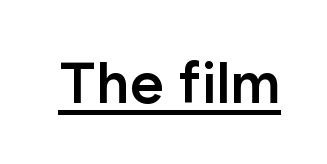
The image shows 58 px semibold sans-serif type, upright; set normal letter spacing, underlined; low stroke contrast and a medium x-height.
